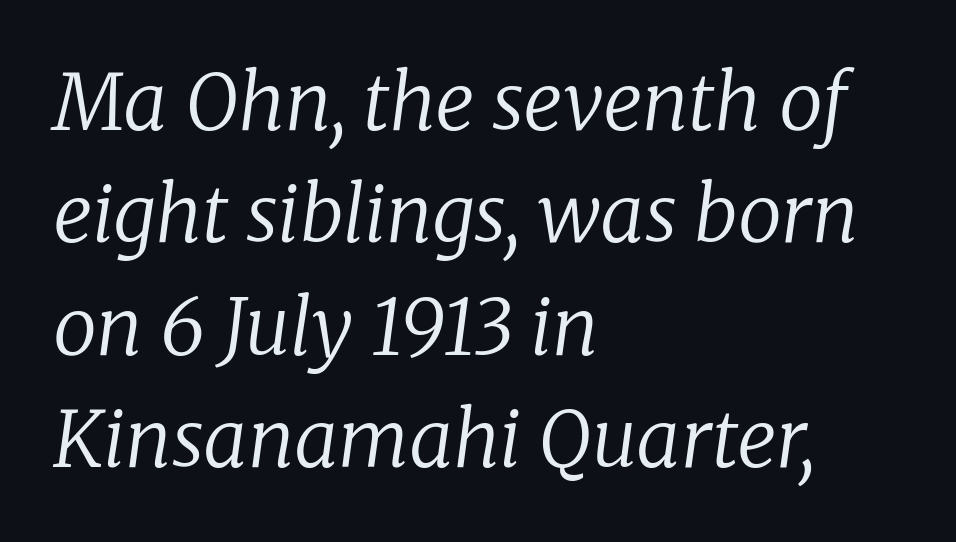
{"serif": "yes", "italic": "yes", "lean": "right", "slant_degrees": 8, "bold": "no", "weight": "regular", "width": "normal", "stroke_contrast": "low", "x_height": "medium", "monospaced": "no", "underline": "no", "align": "left", "line_spacing": "normal", "line_spacing_ratio": 1.44, "letter_spacing": "normal", "letter_spacing_em": 0.0, "glyph_px": 78}
